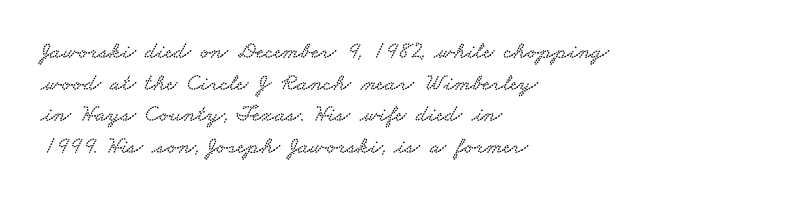
{"underline": "no", "align": "left", "line_spacing": "normal", "line_spacing_ratio": 1.32, "letter_spacing": "normal", "letter_spacing_em": 0.0, "glyph_px": 24}
